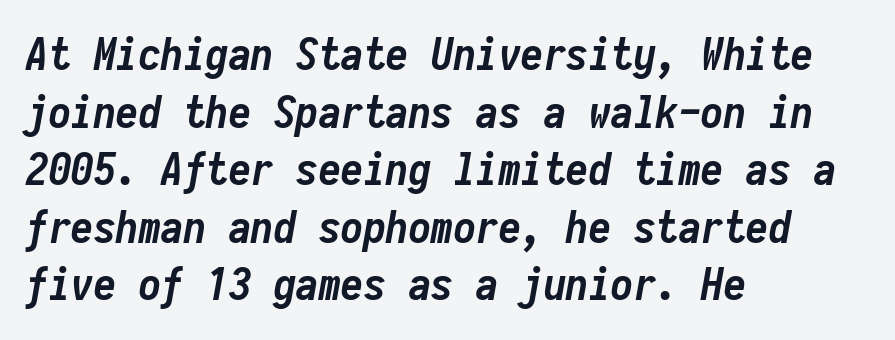
{"italic": "yes", "lean": "right", "slant_degrees": 10, "bold": "yes", "weight": "semibold", "width": "condensed", "stroke_contrast": "low", "x_height": "medium", "monospaced": "yes", "underline": "no", "align": "left", "line_spacing": "normal", "line_spacing_ratio": 1.28, "letter_spacing": "normal", "letter_spacing_em": 0.0, "glyph_px": 45}
